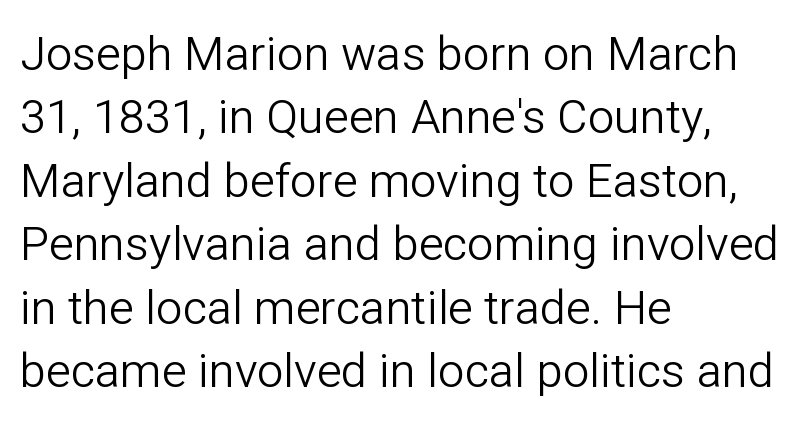
Q: Is the text bold? A: No.
Q: Is the text italic (slanted)? A: No, it is upright.
Q: Is the typeface a serif or a sans-serif typeface? A: Sans-serif.
Q: Is the text underlined? A: No.
Q: How is the paragraph aligned? A: Left-aligned.
Q: Is the spacing between letters normal or unusually wide? A: Normal.
Q: Is the spacing between lines tight, normal or loose? A: Normal.
Q: Width (condensed, normal, or wide)? A: Normal.
Q: Stroke contrast? A: Low.
Q: x-height? A: Medium.
Q: Monospaced? A: No.
